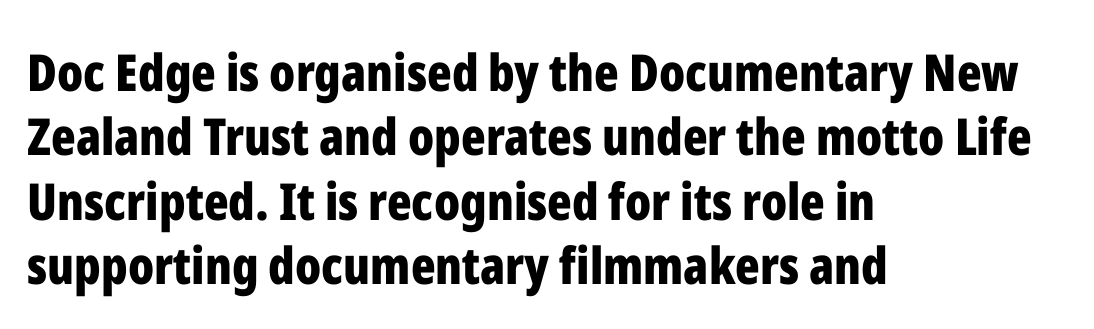
Q: Is the text bold? A: Yes.
Q: Is the text italic (slanted)? A: No, it is upright.
Q: Is the typeface a serif or a sans-serif typeface? A: Sans-serif.
Q: Is the text underlined? A: No.
Q: How is the paragraph aligned? A: Left-aligned.
Q: Is the spacing between letters normal or unusually wide? A: Normal.
Q: Is the spacing between lines tight, normal or loose? A: Normal.
Q: Width (condensed, normal, or wide)? A: Condensed.
Q: Stroke contrast? A: Low.
Q: x-height? A: Medium.
Q: Monospaced? A: No.
